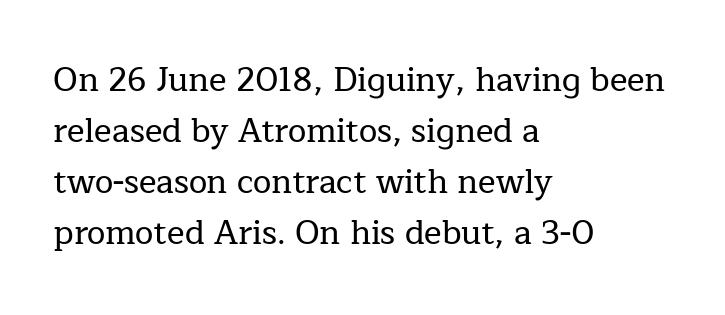
{"serif": "yes", "italic": "no", "width": "normal", "stroke_contrast": "low", "x_height": "medium", "monospaced": "no", "underline": "no", "align": "left", "line_spacing": "normal", "line_spacing_ratio": 1.55, "letter_spacing": "normal", "letter_spacing_em": 0.0, "glyph_px": 33}
